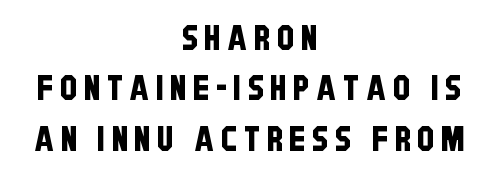
{"serif": "no", "width": "condensed", "stroke_contrast": "low", "x_height": "large", "monospaced": "no", "underline": "no", "align": "center", "line_spacing": "normal", "line_spacing_ratio": 1.48, "letter_spacing": "wide", "letter_spacing_em": 0.2, "glyph_px": 34}
